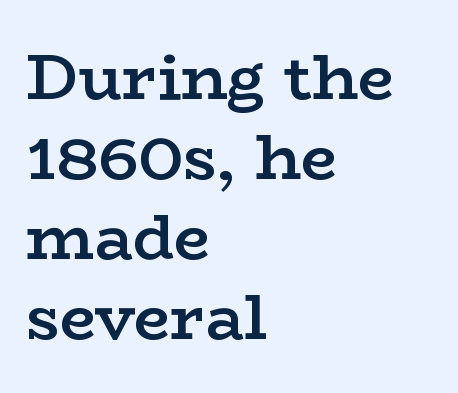
The image shows 64 px semibold, wide serif type, upright; set left-aligned, normal line spacing (1.25x), normal letter spacing, not underlined; low stroke contrast and a medium x-height.
